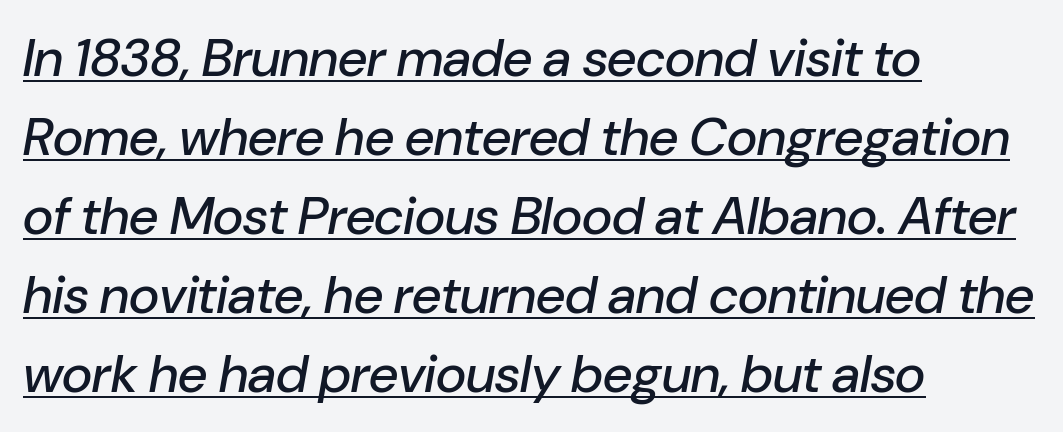
The letters advance in unequal steps, a hallmark of proportional type. Check the space under the baseline: a stroke is drawn there. Interline gaps are of average width in this sample. If you drew a line through each stem, it would be angled. Teacher's note: observe the even left margin — that is flush-left alignment.
